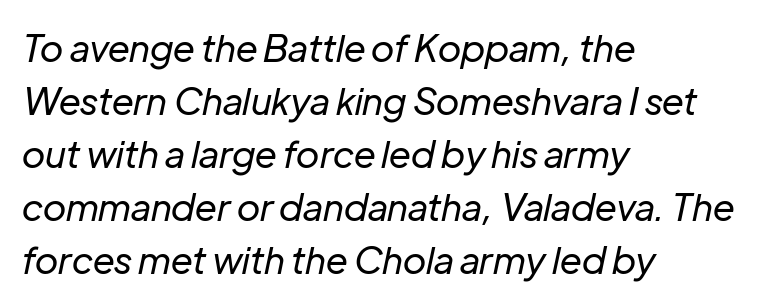
Summary of weight: not heavy and not bold. Horizontally, the lines are justified to the leading edge only. Plain, unruled lines of type. Spacing verdict: proportional, widths tailored to each character. This sample uses plain, unmodified letter spacing.
